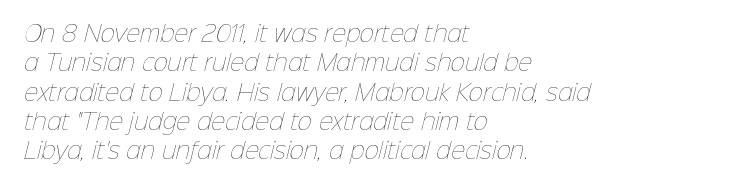
Q: Is the text bold? A: No.
Q: Is the text underlined? A: No.
Q: How is the paragraph aligned? A: Left-aligned.
Q: Is the spacing between letters normal or unusually wide? A: Normal.
Q: Is the spacing between lines tight, normal or loose? A: Normal.
